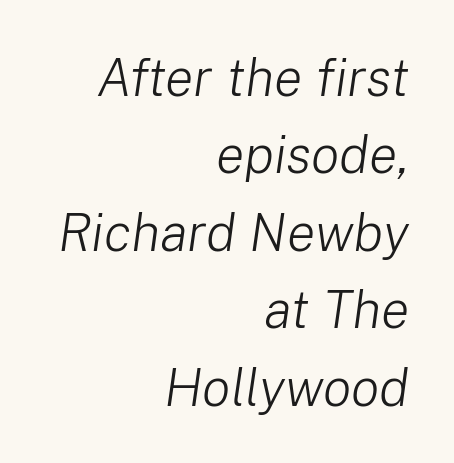
Character widths vary here, with narrow letters taking less room than wide ones. Vertical spacing — default. This is oblique type, the kind used for emphasis or titles. The strokes are not fattened; the text isn't bold. The horizontal fit of the characters is conventional and even. Notice how the passage keeps a crisp vertical edge on the right only.
